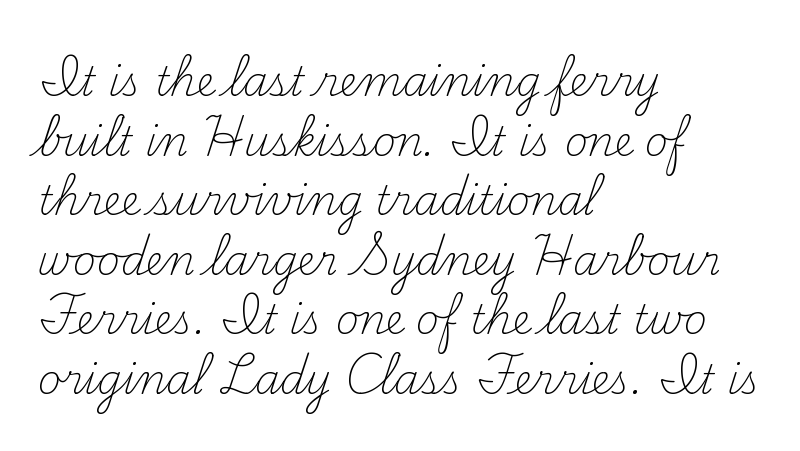
Q: Is the text bold? A: No.
Q: Is the text italic (slanted)? A: Yes.
Q: Is the text underlined? A: No.
Q: How is the paragraph aligned? A: Left-aligned.
Q: Is the spacing between letters normal or unusually wide? A: Normal.
Q: Is the spacing between lines tight, normal or loose? A: Normal.
Q: Width (condensed, normal, or wide)? A: Normal.
Q: Stroke contrast? A: Medium.
Q: x-height? A: Small.
Q: Monospaced? A: No.
